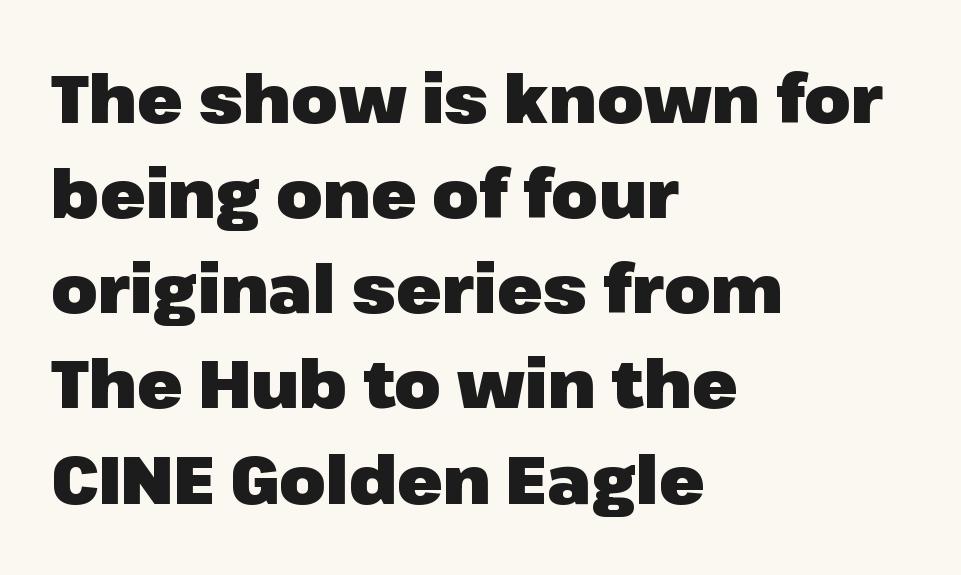
Q: Is the text bold? A: Yes.
Q: Is the text italic (slanted)? A: No, it is upright.
Q: Is the typeface a serif or a sans-serif typeface? A: Sans-serif.
Q: Is the text underlined? A: No.
Q: How is the paragraph aligned? A: Left-aligned.
Q: Is the spacing between letters normal or unusually wide? A: Normal.
Q: Is the spacing between lines tight, normal or loose? A: Normal.
Q: Width (condensed, normal, or wide)? A: Normal.
Q: Stroke contrast? A: Low.
Q: x-height? A: Medium.
Q: Monospaced? A: No.
